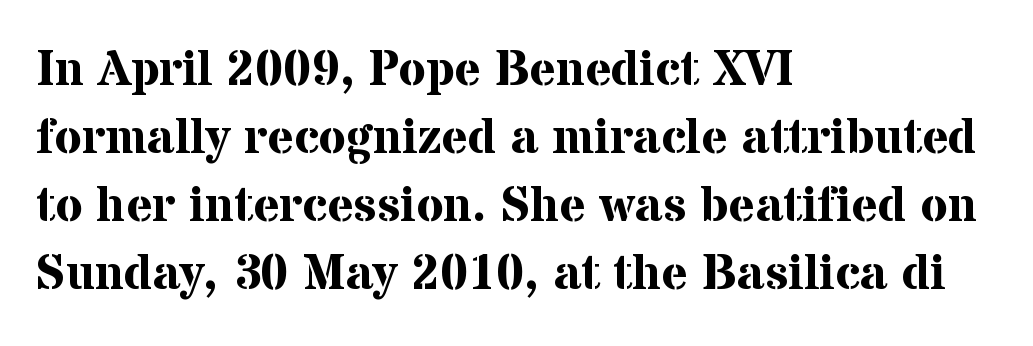
Q: Is the text bold? A: Yes.
Q: Is the text italic (slanted)? A: No, it is upright.
Q: Is the typeface a serif or a sans-serif typeface? A: Serif.
Q: Is the text underlined? A: No.
Q: How is the paragraph aligned? A: Left-aligned.
Q: Is the spacing between letters normal or unusually wide? A: Normal.
Q: Is the spacing between lines tight, normal or loose? A: Normal.
Q: Width (condensed, normal, or wide)? A: Normal.
Q: Stroke contrast? A: Medium.
Q: x-height? A: Medium.
Q: Monospaced? A: No.
